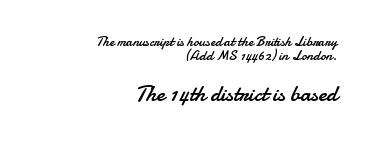
The image shows 23 px text type; set right-aligned, tight line spacing (1.0x), normal letter spacing, not underlined; the second (bottom) block is 1.64x larger.
